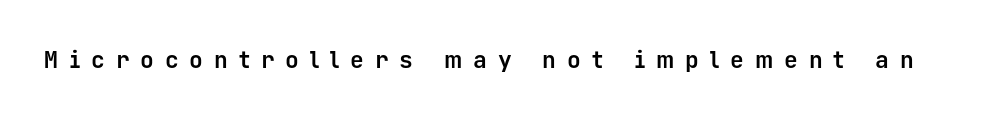
The image shows 23 px bold type, upright; set unusually wide letter spacing (+0.47 em), not underlined.
